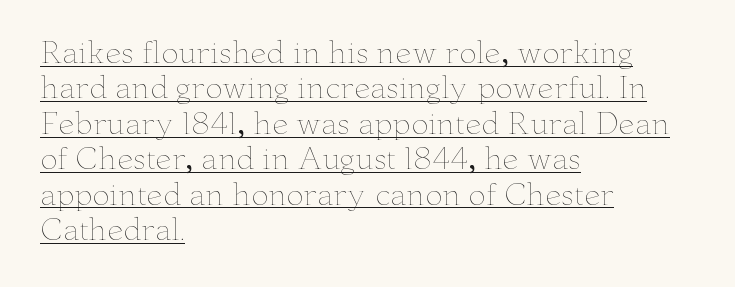
You could not count columns in this text — the font is proportionally spaced. Italic: no, the glyphs are upright roman. The face used here is rendered with its standard letterfit. The lettering is marked with a stroke running underneath it. Reading down the block, your eye returns to a fixed left position each line. The weight would be labelled regular, book, light, or lighter still.
